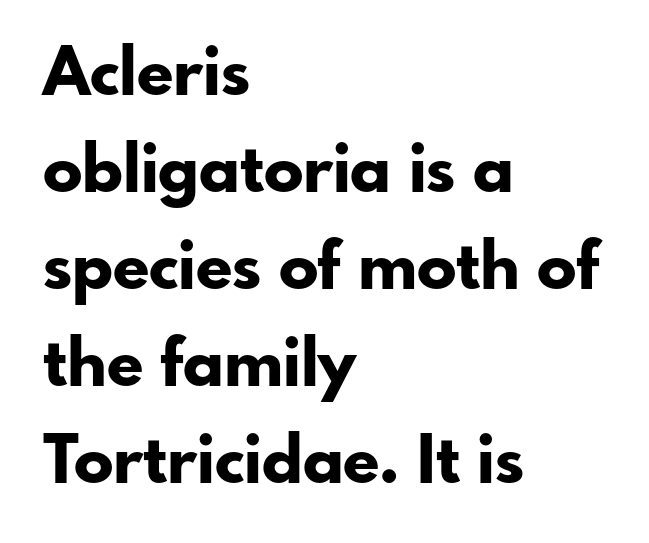
{"serif": "no", "italic": "no", "bold": "yes", "weight": "bold", "width": "normal", "stroke_contrast": "low", "x_height": "small", "monospaced": "no", "underline": "no", "align": "left", "line_spacing": "normal", "line_spacing_ratio": 1.47, "letter_spacing": "normal", "letter_spacing_em": 0.0, "glyph_px": 66}
